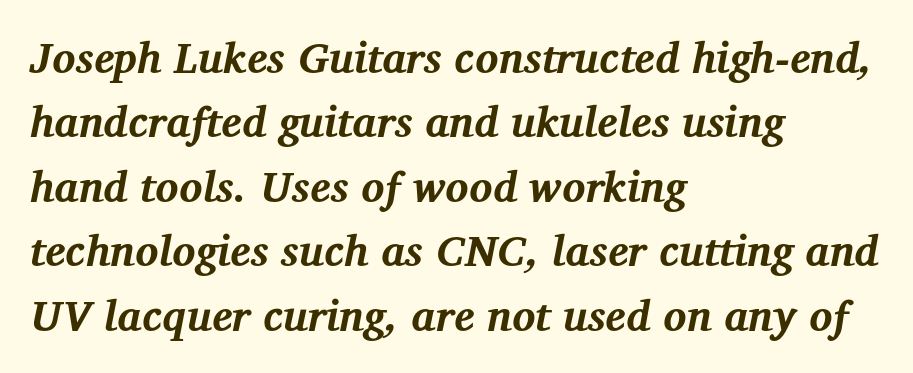
The image shows 43 px bold serif type, italic (leaning right); set left-aligned, normal line spacing (1.5x), normal letter spacing, not underlined; medium stroke contrast and a medium x-height.
